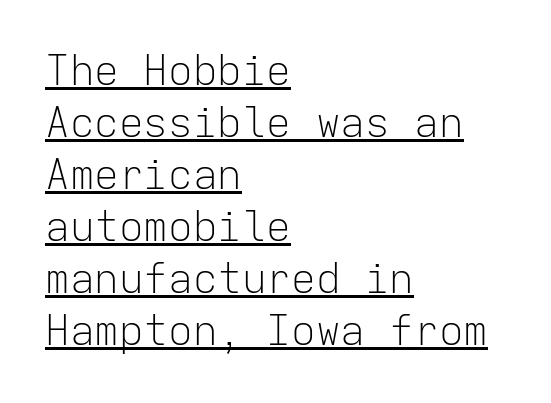
The image shows 41 px light sans-serif type, upright, monospaced; set left-aligned, normal line spacing (1.27x), normal letter spacing, underlined; low stroke contrast and a medium x-height.
